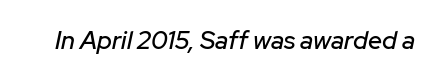
{"italic": "yes", "lean": "right", "slant_degrees": 12, "underline": "no", "letter_spacing": "normal", "letter_spacing_em": 0.0, "glyph_px": 25}
